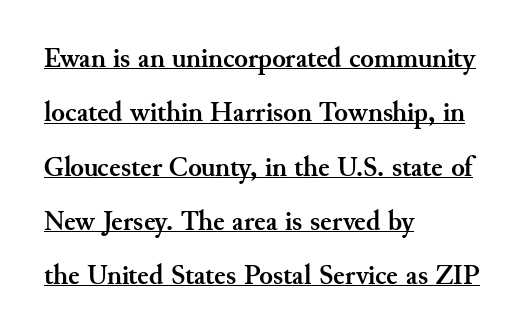
The lines are quadded left. Does the type have serifs? Yes, each stem ends in a small foot. Looks like someone drew a line under every word here. The letters are bold, with thick, heavy strokes. This sample has the flowing, uneven cadence of proportional lettering.
